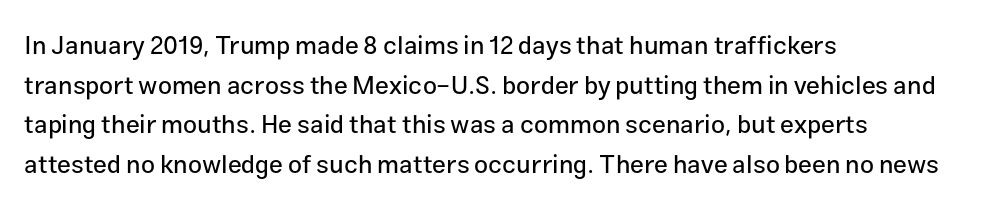
Q: Is the text italic (slanted)? A: No, it is upright.
Q: Is the text underlined? A: No.
Q: How is the paragraph aligned? A: Left-aligned.
Q: Is the spacing between letters normal or unusually wide? A: Normal.
Q: Is the spacing between lines tight, normal or loose? A: Normal.
